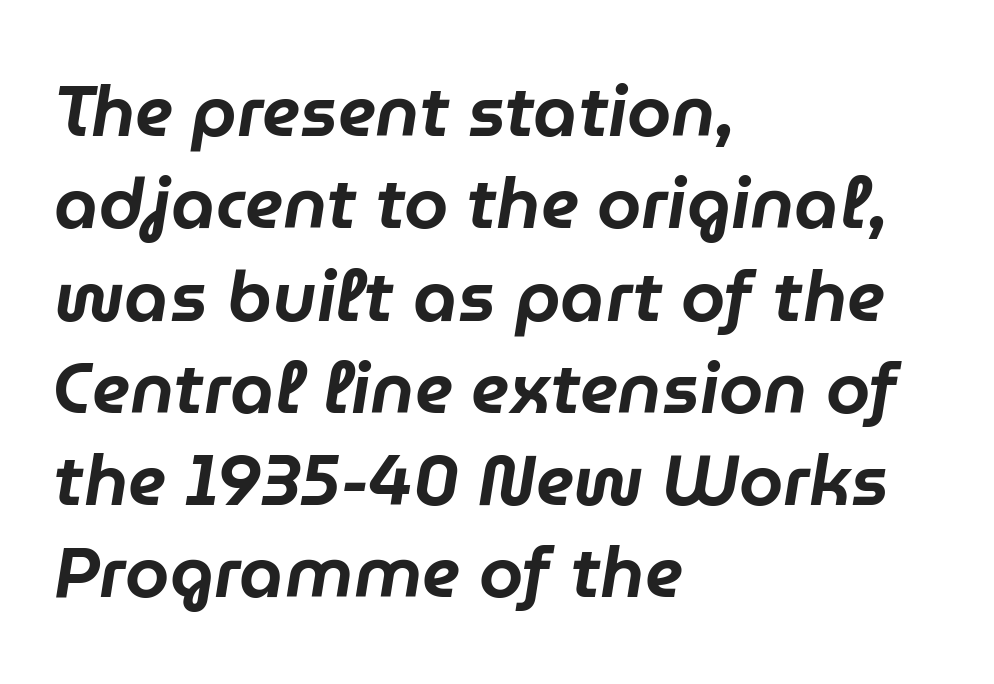
The passage shown is typed in a proportional face where columns would drift. These lines stack with their left ends in a neat column. A clean baseline with only descenders dipping below it. Each new line begins a customary step beneath the previous one. Here the glyphs are tracked normally, forming tight word shapes. The glyphs look as if they've been sheared to an angle.
